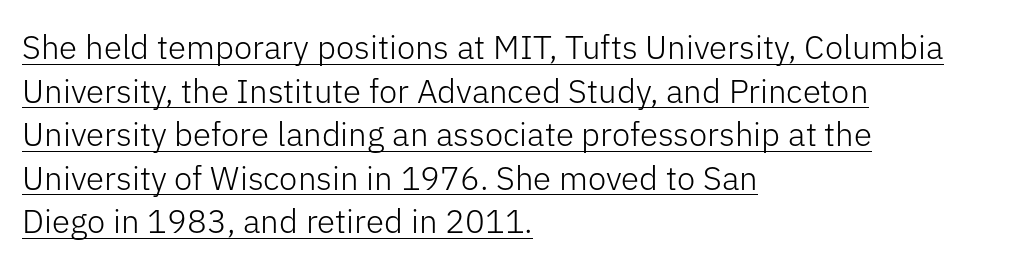
{"serif": "no", "italic": "no", "bold": "no", "weight": "light", "width": "normal", "stroke_contrast": "low", "x_height": "medium", "monospaced": "no", "underline": "yes", "align": "left", "line_spacing": "normal", "line_spacing_ratio": 1.32, "letter_spacing": "normal", "letter_spacing_em": 0.0, "glyph_px": 33}
